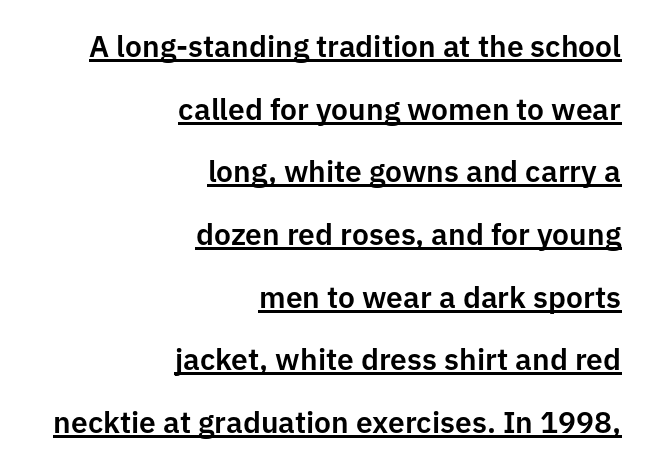
{"serif": "no", "italic": "no", "width": "normal", "stroke_contrast": "low", "x_height": "medium", "monospaced": "no", "underline": "yes", "align": "right", "line_spacing": "loose", "line_spacing_ratio": 2.09, "letter_spacing": "normal", "letter_spacing_em": 0.0, "glyph_px": 30}
